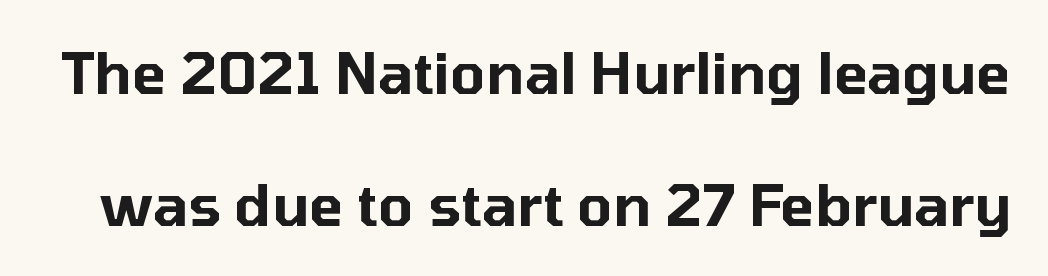
{"serif": "no", "italic": "no", "width": "normal", "stroke_contrast": "low", "x_height": "medium", "monospaced": "no", "underline": "no", "line_spacing": "loose", "line_spacing_ratio": 2.32, "letter_spacing": "normal", "letter_spacing_em": 0.0, "glyph_px": 57}
